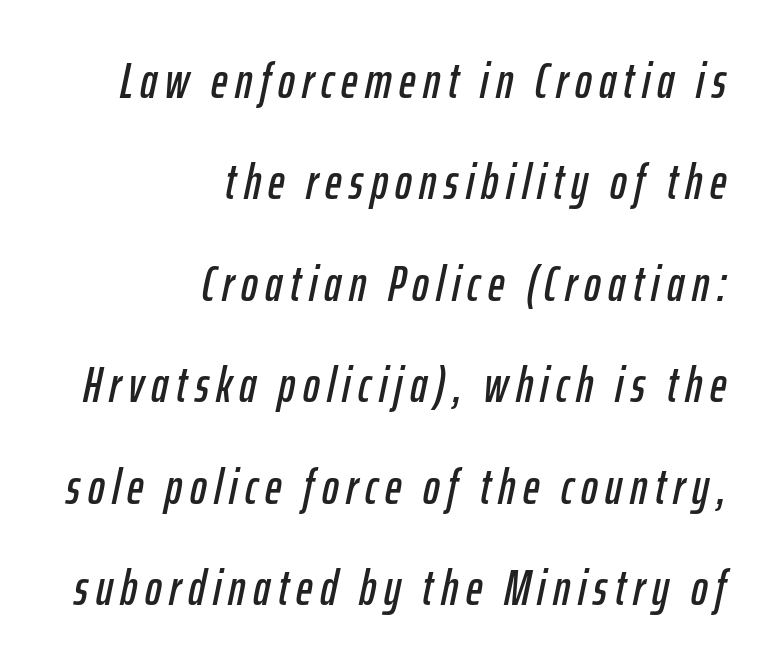
{"italic": "yes", "lean": "right", "slant_degrees": 12, "width": "condensed", "stroke_contrast": "low", "x_height": "medium", "monospaced": "no", "underline": "no", "align": "right", "line_spacing": "loose", "line_spacing_ratio": 2.03, "glyph_px": 50}
